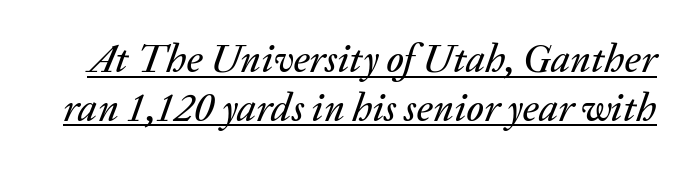
Q: Is the text italic (slanted)? A: Yes, it leans right by about 20 degrees.
Q: Is the text underlined? A: Yes.
Q: Is the spacing between letters normal or unusually wide? A: Normal.
Q: Width (condensed, normal, or wide)? A: Normal.
Q: Stroke contrast? A: Medium.
Q: x-height? A: Medium.
Q: Monospaced? A: No.
